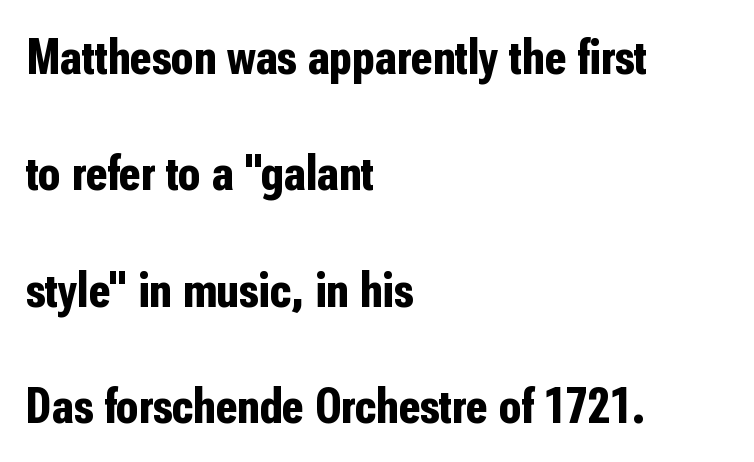
A classic flush-left, rag-right setting is used for this passage. Whoever set this chose breathing room over compactness in the vertical rhythm. The baseline area is clear. This is sans-serif lettering, the kind often seen on screens and signage. Is this a fixed-width face? No — the glyphs have proportional, varying widths. Italic? Not at all — the glyphs are vertical.
